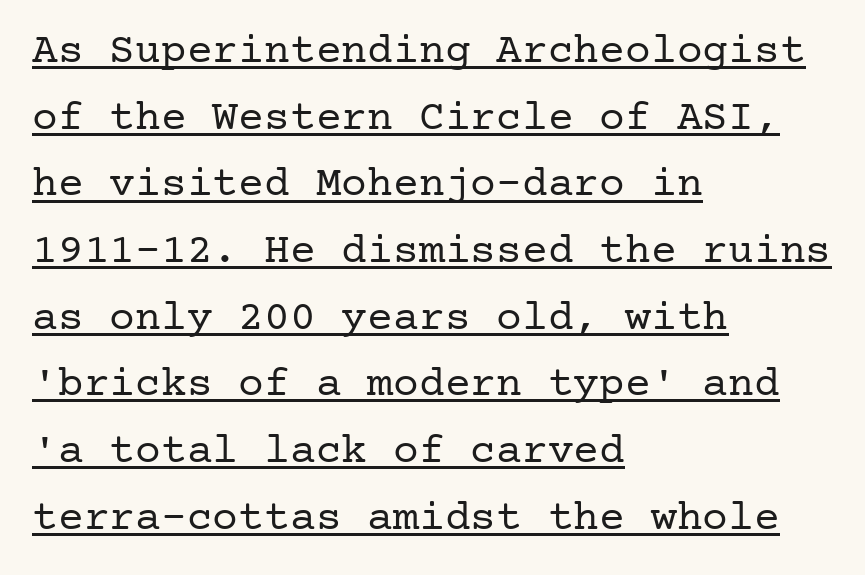
Q: Is the text bold? A: No.
Q: Is the text italic (slanted)? A: No, it is upright.
Q: Is the typeface a serif or a sans-serif typeface? A: Serif.
Q: Is the text underlined? A: Yes.
Q: How is the paragraph aligned? A: Left-aligned.
Q: Is the spacing between letters normal or unusually wide? A: Normal.
Q: Is the spacing between lines tight, normal or loose? A: Normal.
Q: Width (condensed, normal, or wide)? A: Normal.
Q: Stroke contrast? A: Low.
Q: x-height? A: Medium.
